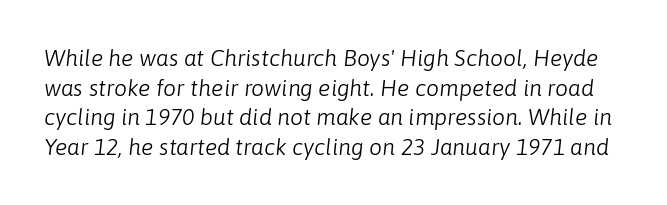
Weight: regular or lighter. Slanted lettering throughout. The block of text has a typical density, with ordinary space between rows. The letterforms sit shoulder to shoulder at normal distance. A clean baseline with only descenders dipping below it.
